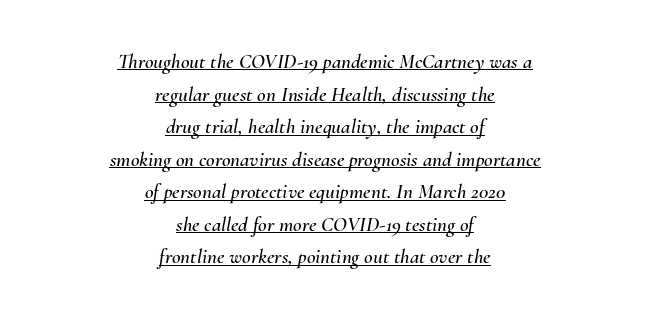
The image shows 21 px text type, italic (leaning right); set centered, normal line spacing (1.55x), normal letter spacing, underlined.
